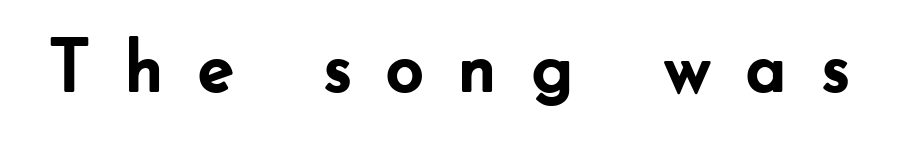
Q: Is the text bold? A: Yes.
Q: Is the text italic (slanted)? A: No, it is upright.
Q: Is the typeface a serif or a sans-serif typeface? A: Sans-serif.
Q: Is the text underlined? A: No.
Q: Is the spacing between letters normal or unusually wide? A: Unusually wide.
Q: Width (condensed, normal, or wide)? A: Normal.
Q: Stroke contrast? A: Low.
Q: x-height? A: Small.
Q: Monospaced? A: No.
